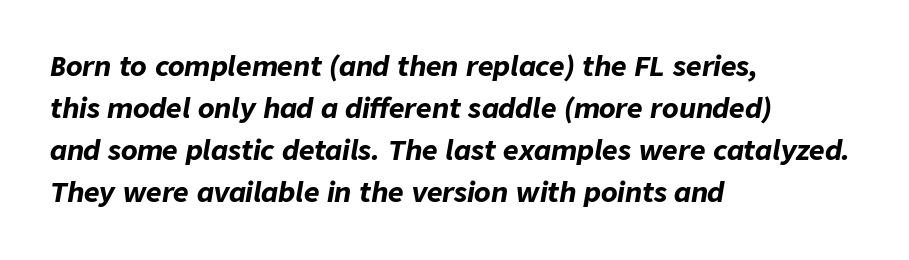
{"italic": "yes", "lean": "right", "slant_degrees": 9, "bold": "yes", "underline": "no", "align": "left", "line_spacing": "normal", "line_spacing_ratio": 1.56, "letter_spacing": "normal", "letter_spacing_em": 0.0, "glyph_px": 27}
